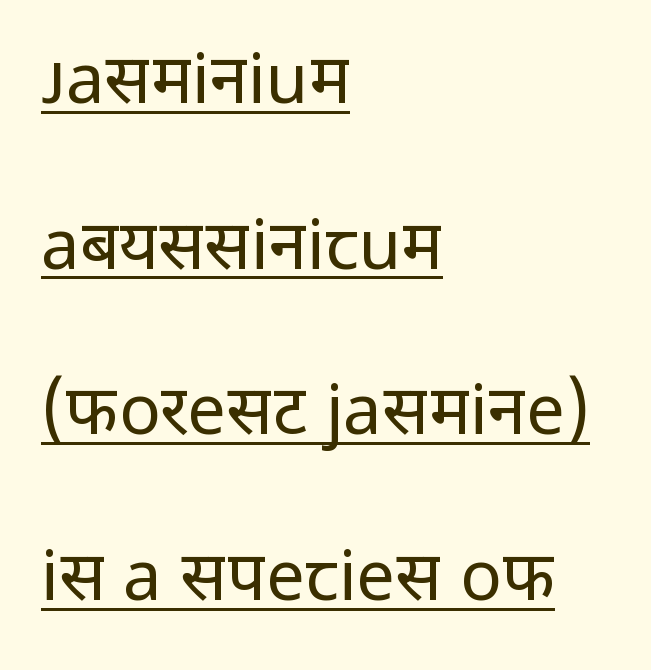
Q: Is the text bold? A: No.
Q: Is the text italic (slanted)? A: No, it is upright.
Q: Is the typeface a serif or a sans-serif typeface? A: Sans-serif.
Q: Is the text underlined? A: Yes.
Q: How is the paragraph aligned? A: Left-aligned.
Q: Is the spacing between letters normal or unusually wide? A: Normal.
Q: Is the spacing between lines tight, normal or loose? A: Loose.
Q: Width (condensed, normal, or wide)? A: Normal.
Q: Stroke contrast? A: Low.
Q: x-height? A: Medium.
Q: Monospaced? A: No.
